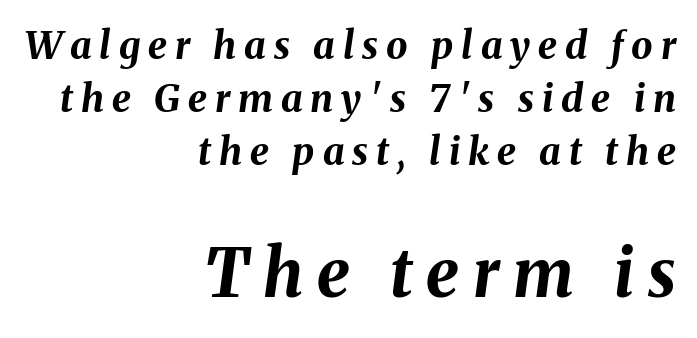
The image shows 66 px bold type, italic (leaning right); set right-aligned, normal line spacing (1.39x), unusually wide letter spacing (+0.21 em), not underlined; the second (bottom) block is 1.74x larger; medium stroke contrast and a medium x-height.
